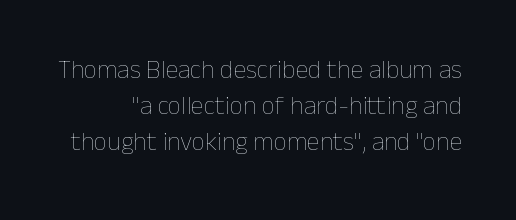
Summary of weight: not heavy and not bold. Just letters on the line, the space beneath them empty. Default kerning and tracking; the words read as compact shapes. Notice how descenders clear the ascenders below comfortably — that's standard leading. The typography opts for an upright posture over an oblique one.
